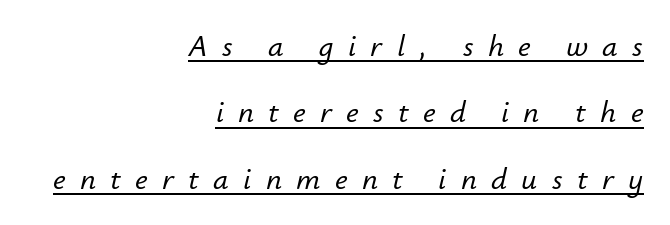
Q: Is the text italic (slanted)? A: Yes, it leans right by about 12 degrees.
Q: Is the text underlined? A: Yes.
Q: How is the paragraph aligned? A: Right-aligned.
Q: Is the spacing between letters normal or unusually wide? A: Unusually wide.
Q: Is the spacing between lines tight, normal or loose? A: Loose.
Q: Width (condensed, normal, or wide)? A: Normal.
Q: Stroke contrast? A: Low.
Q: x-height? A: Small.
Q: Monospaced? A: No.
